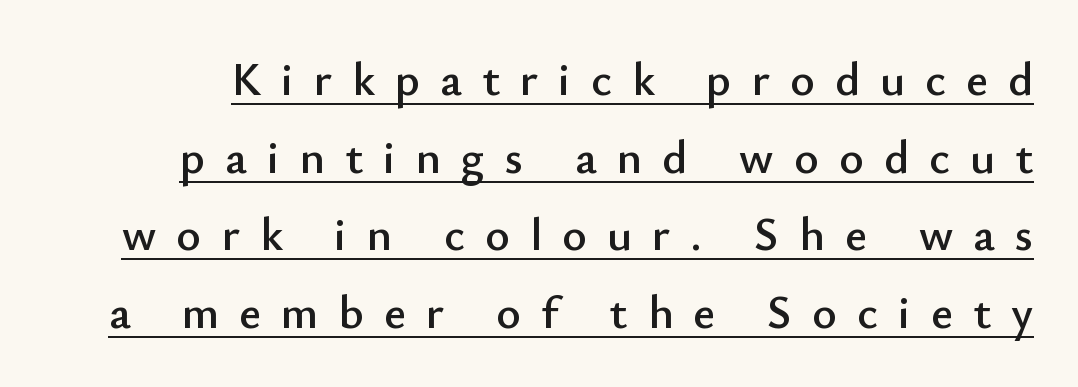
This sample uses an upright cut, with every glyph sitting square on the baseline. What stands out about the letter spacing? Its width — letters are far apart. The designer went with a sans here, leaving each stem footless. The rendering uses natural spacing where letterforms have individual widths. Does a line run under the words? Yes, clearly.
